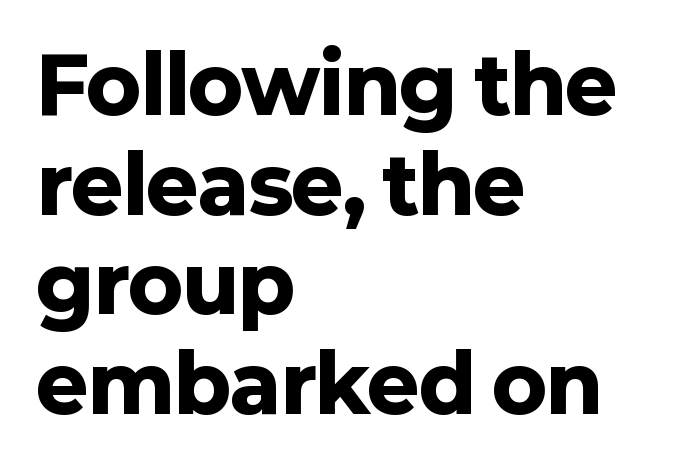
Q: Is the text bold? A: Yes.
Q: Is the text italic (slanted)? A: No, it is upright.
Q: Is the typeface a serif or a sans-serif typeface? A: Sans-serif.
Q: Is the text underlined? A: No.
Q: How is the paragraph aligned? A: Left-aligned.
Q: Is the spacing between letters normal or unusually wide? A: Normal.
Q: Is the spacing between lines tight, normal or loose? A: Normal.
Q: Width (condensed, normal, or wide)? A: Normal.
Q: Stroke contrast? A: Low.
Q: x-height? A: Medium.
Q: Monospaced? A: No.
